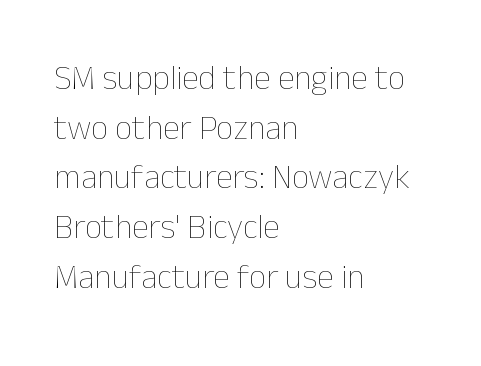
Q: Is the text bold? A: No.
Q: Is the text italic (slanted)? A: No, it is upright.
Q: Is the text underlined? A: No.
Q: How is the paragraph aligned? A: Left-aligned.
Q: Is the spacing between letters normal or unusually wide? A: Normal.
Q: Is the spacing between lines tight, normal or loose? A: Normal.
Q: Width (condensed, normal, or wide)? A: Normal.
Q: Stroke contrast? A: Low.
Q: x-height? A: Medium.
Q: Monospaced? A: No.
